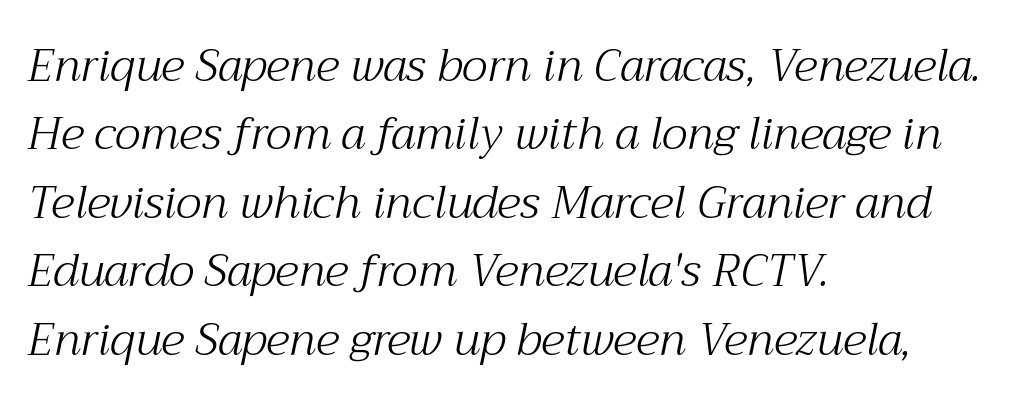
{"serif": "yes", "italic": "yes", "lean": "right", "slant_degrees": 12, "bold": "no", "weight": "light", "width": "normal", "stroke_contrast": "medium", "x_height": "medium", "monospaced": "no", "underline": "no", "align": "left", "line_spacing": "normal", "line_spacing_ratio": 1.52, "letter_spacing": "normal", "letter_spacing_em": 0.0, "glyph_px": 45}
